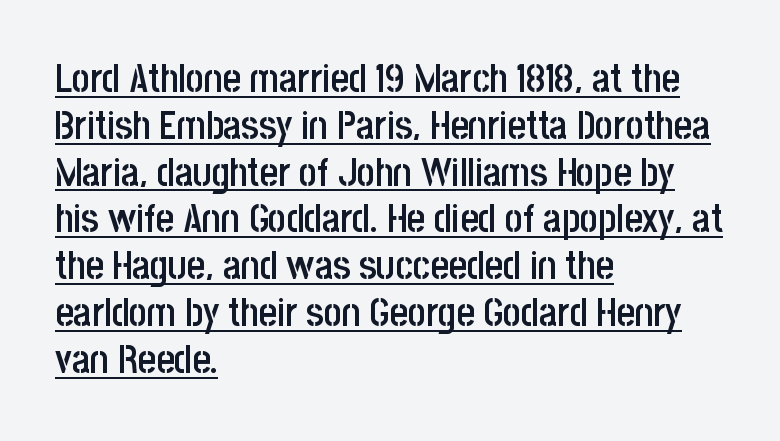
Q: Is the text bold? A: Semi-bold.
Q: Is the text italic (slanted)? A: No, it is upright.
Q: Is the typeface a serif or a sans-serif typeface? A: Sans-serif.
Q: Is the text underlined? A: Yes.
Q: How is the paragraph aligned? A: Left-aligned.
Q: Is the spacing between letters normal or unusually wide? A: Normal.
Q: Width (condensed, normal, or wide)? A: Condensed.
Q: Stroke contrast? A: Low.
Q: x-height? A: Large.
Q: Monospaced? A: No.
